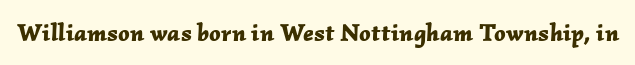
Q: Is the text bold? A: Yes.
Q: Is the text italic (slanted)? A: Yes, it leans right by about 2 degrees.
Q: Is the text underlined? A: No.
Q: Is the spacing between letters normal or unusually wide? A: Normal.
